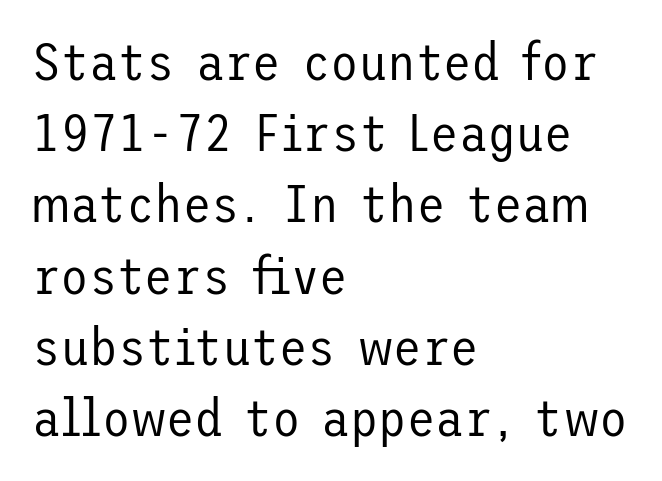
{"serif": "no", "italic": "no", "bold": "no", "weight": "regular", "width": "normal", "stroke_contrast": "low", "x_height": "medium", "underline": "no", "align": "left", "line_spacing": "normal", "line_spacing_ratio": 1.37, "letter_spacing": "normal", "letter_spacing_em": 0.0, "glyph_px": 52}
